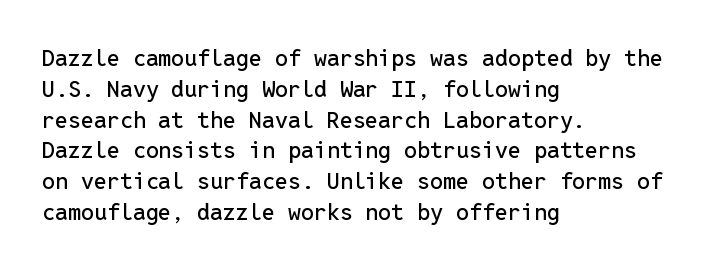
{"italic": "no", "underline": "no", "align": "left", "line_spacing": "normal", "line_spacing_ratio": 1.34, "letter_spacing": "normal", "letter_spacing_em": 0.0, "glyph_px": 23}
